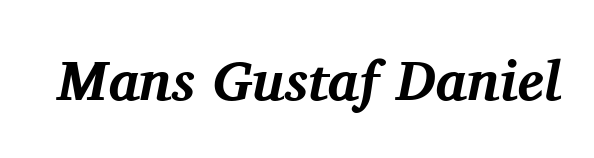
How heavy is the stroke? Heavy — this is a bold. Descender tails drop into unmarked territory. The specimen reads as italic at a glance. Little horizontal feet cap the strokes, marking this as serif type. Is this a fixed-width face? No — the glyphs have proportional, varying widths. Default kerning and tracking; the words read as compact shapes.
